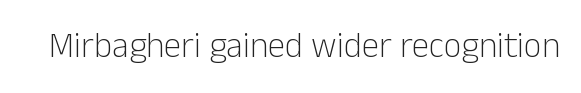
Q: Is the text bold? A: No.
Q: Is the text italic (slanted)? A: No, it is upright.
Q: Is the typeface a serif or a sans-serif typeface? A: Sans-serif.
Q: Is the text underlined? A: No.
Q: Is the spacing between letters normal or unusually wide? A: Normal.
Q: Width (condensed, normal, or wide)? A: Normal.
Q: Stroke contrast? A: Low.
Q: x-height? A: Medium.
Q: Monospaced? A: No.
